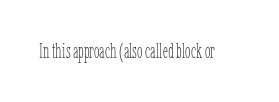
{"italic": "no", "bold": "no", "underline": "no", "letter_spacing": "normal", "letter_spacing_em": 0.0, "glyph_px": 20}
